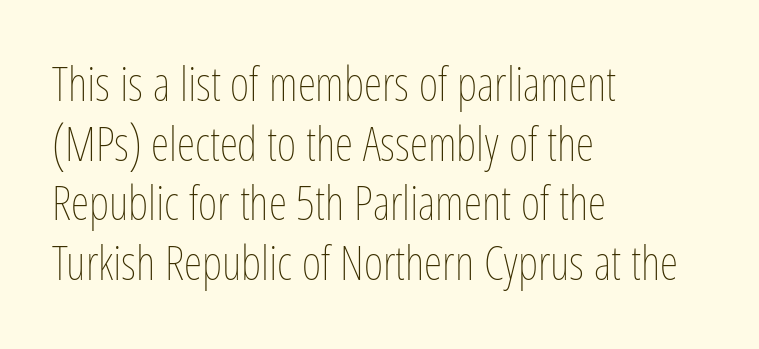
{"italic": "no", "bold": "no", "weight": "thin", "width": "condensed", "stroke_contrast": "low", "x_height": "medium", "monospaced": "no", "underline": "no", "align": "left", "line_spacing": "normal", "line_spacing_ratio": 1.27, "letter_spacing": "normal", "letter_spacing_em": 0.0, "glyph_px": 47}
